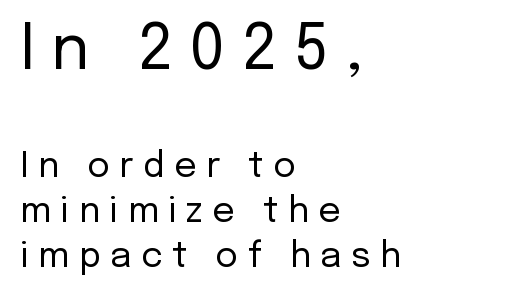
You could not count columns in this text — the font is proportionally spaced. Leading matches the norm, producing a regular column. Every character sits straight up, as roman type does. The tracking reads as deliberately expanded to a designer's eye. A clean baseline with only descenders dipping below it.
